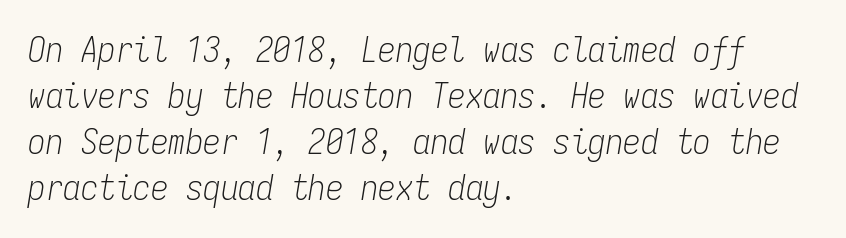
{"italic": "yes", "lean": "right", "slant_degrees": 9, "bold": "no", "weight": "light", "width": "condensed", "stroke_contrast": "low", "x_height": "medium", "monospaced": "yes", "underline": "no", "align": "left", "line_spacing": "normal", "line_spacing_ratio": 1.31, "letter_spacing": "normal", "letter_spacing_em": 0.0, "glyph_px": 35}
